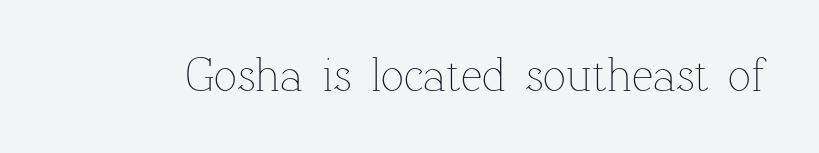
The image shows 48 px thin type, upright; set normal letter spacing, not underlined; low stroke contrast and a medium x-height.
